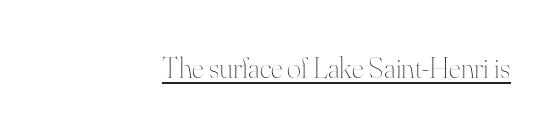
Q: Is the text bold? A: No.
Q: Is the text italic (slanted)? A: No, it is upright.
Q: Is the text underlined? A: Yes.
Q: Is the spacing between letters normal or unusually wide? A: Normal.
Q: Width (condensed, normal, or wide)? A: Normal.
Q: Stroke contrast? A: High.
Q: x-height? A: Small.
Q: Monospaced? A: No.
